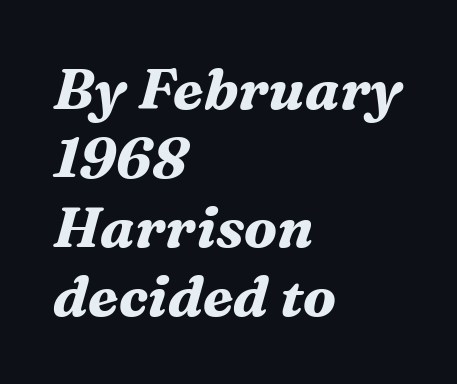
Q: Is the text bold? A: Yes.
Q: Is the text italic (slanted)? A: Yes, it leans right by about 16 degrees.
Q: Is the typeface a serif or a sans-serif typeface? A: Serif.
Q: Is the text underlined? A: No.
Q: How is the paragraph aligned? A: Left-aligned.
Q: Is the spacing between letters normal or unusually wide? A: Normal.
Q: Width (condensed, normal, or wide)? A: Normal.
Q: Stroke contrast? A: Medium.
Q: x-height? A: Medium.
Q: Monospaced? A: No.
